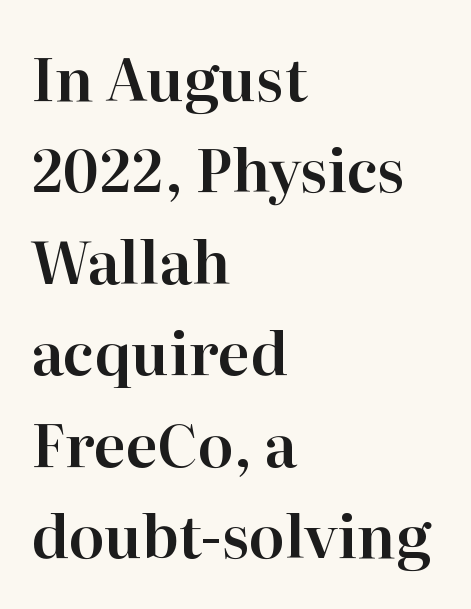
The image shows 59 px serif type, upright; set left-aligned, normal line spacing (1.55x), normal letter spacing, not underlined; high stroke contrast and a medium x-height.
